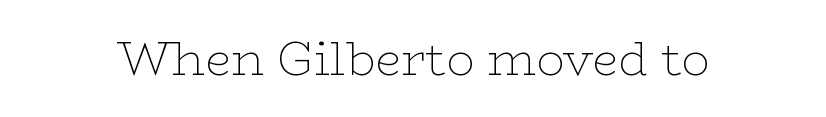
The image shows 47 px thin, wide serif type, upright; set normal letter spacing, not underlined; low stroke contrast and a medium x-height.
